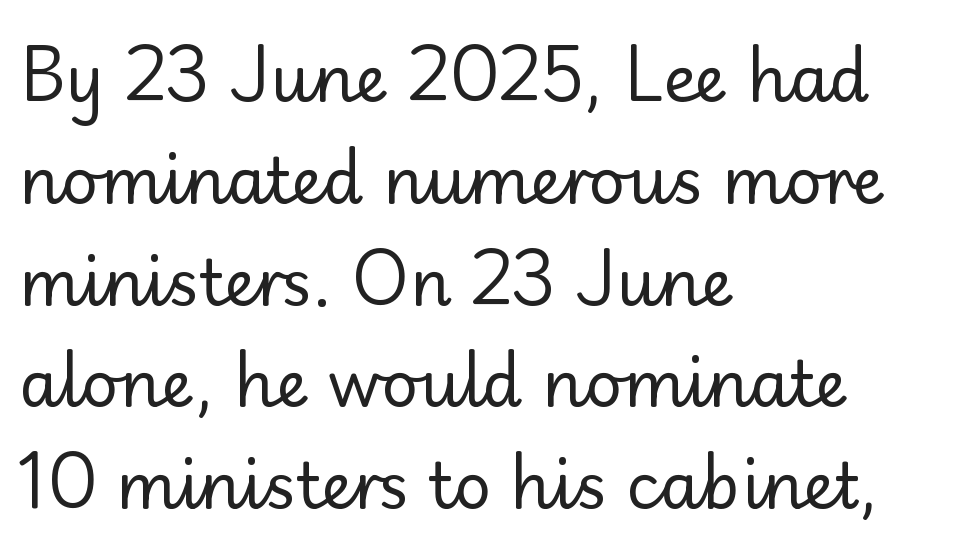
Vertical strokes here are truly vertical. Each letter keeps its own natural width here, so spacing adapts to shape. The rendering shows plain stroke endings on the letterforms — a sans-serif design. Line spacing here is normal. The zone under the glyphs is completely vacant. Stems and bowls with no extra thickness — not bold.
